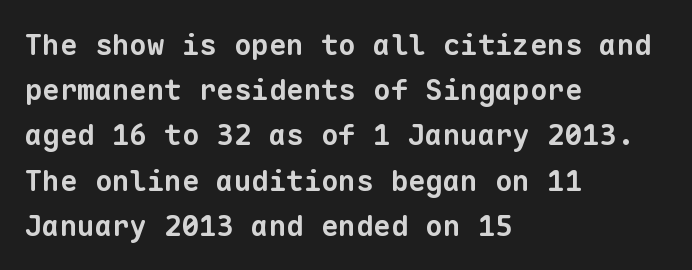
Does the copy run flush right? No — it runs flush left. Check under the words: just untouched page. Grotesque or geometric, the face here clearly has no serifs. The passage shown stacks its lines at a standard gap.
